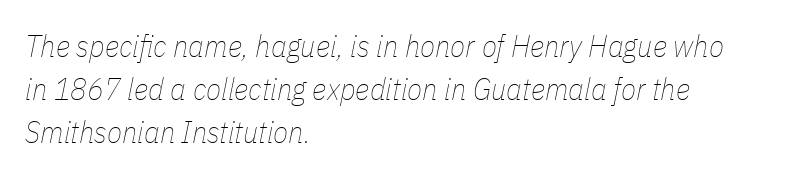
The setting favours the left margin, as ordinary paragraphs usually do. Caption: face not bold, strokes unweighted. Character widths vary here, with narrow letters taking less room than wide ones. These lines were composed using italics. The baseline area is clear. Leading: standard.
